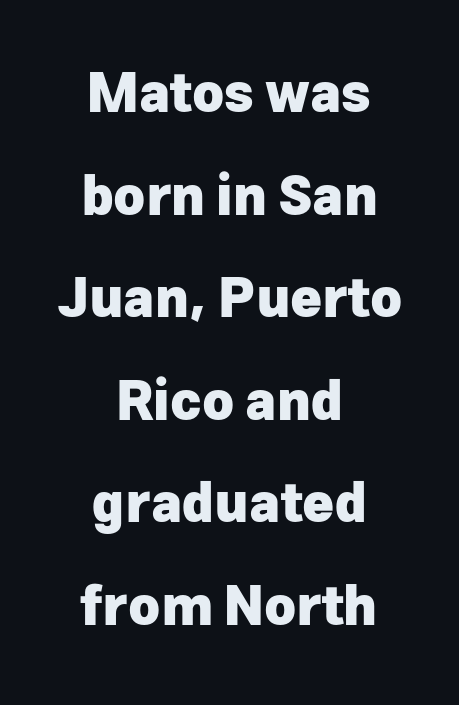
The image shows 54 px heavy sans-serif type, upright; set centered, loose line spacing (1.9x), normal letter spacing, not underlined; low stroke contrast and a medium x-height.
